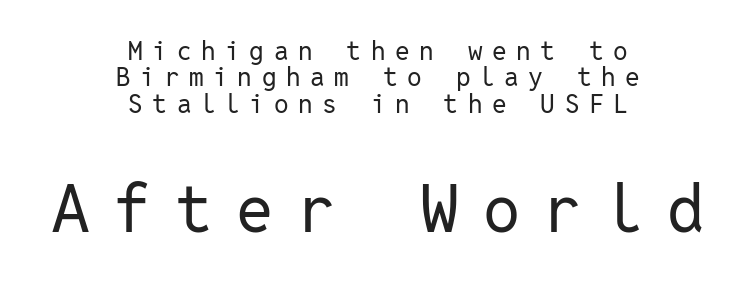
{"serif": "no", "italic": "no", "bold": "no", "weight": "regular", "width": "normal", "stroke_contrast": "low", "x_height": "medium", "monospaced": "yes", "underline": "no", "align": "center", "line_spacing": "tight", "line_spacing_ratio": 1.01, "letter_spacing": "wide", "letter_spacing_em": 0.37, "larger_block": "second", "size_ratio": 2.54, "glyph_px": 66}
